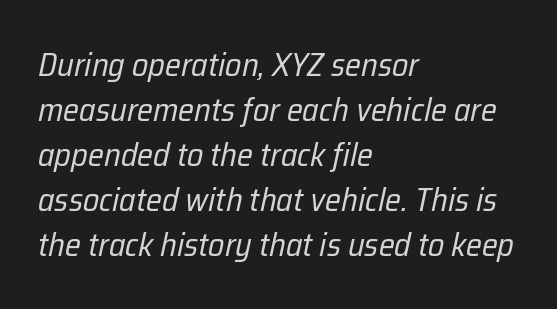
{"italic": "yes", "lean": "right", "slant_degrees": 12, "bold": "no", "weight": "regular", "width": "condensed", "stroke_contrast": "low", "x_height": "medium", "monospaced": "no", "underline": "no", "align": "left", "line_spacing": "normal", "line_spacing_ratio": 1.36, "letter_spacing": "normal", "letter_spacing_em": 0.0, "glyph_px": 33}
